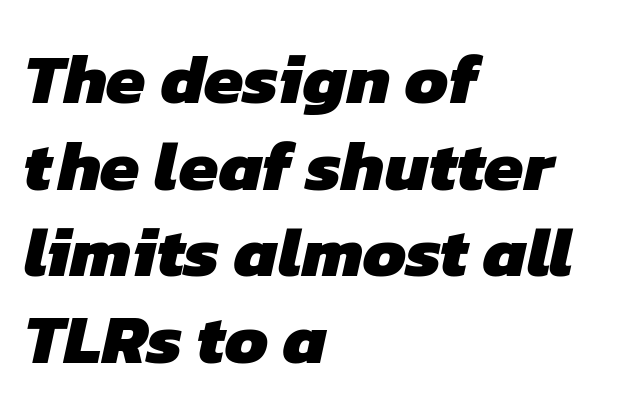
Q: Is the text bold? A: Yes.
Q: Is the typeface a serif or a sans-serif typeface? A: Sans-serif.
Q: Is the text underlined? A: No.
Q: How is the paragraph aligned? A: Left-aligned.
Q: Is the spacing between letters normal or unusually wide? A: Normal.
Q: Width (condensed, normal, or wide)? A: Normal.
Q: Stroke contrast? A: Low.
Q: x-height? A: Medium.
Q: Monospaced? A: No.
